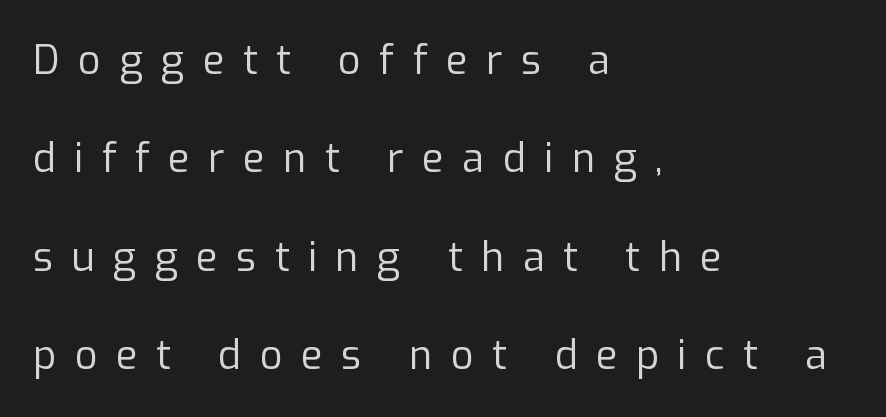
Honestly, there is no underline to notice here at all. Style check: upright. Nothing sits at the stroke ends, so this counts as sans-serif. Characters follow at a spacing far wider than the type designer built in.
